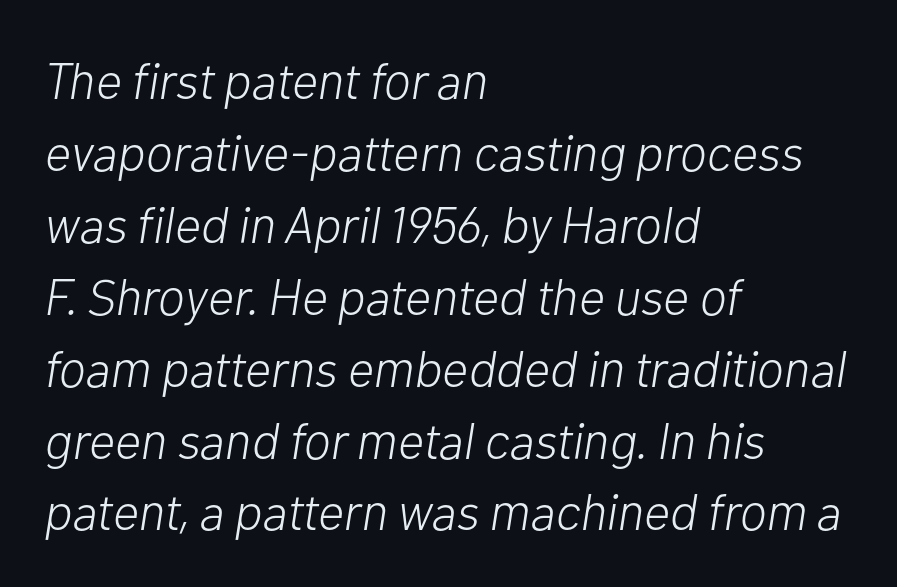
Q: Is the text bold? A: No.
Q: Is the text italic (slanted)? A: Yes, it leans right by about 10 degrees.
Q: Is the text underlined? A: No.
Q: How is the paragraph aligned? A: Left-aligned.
Q: Is the spacing between letters normal or unusually wide? A: Normal.
Q: Is the spacing between lines tight, normal or loose? A: Normal.
Q: Width (condensed, normal, or wide)? A: Normal.
Q: Stroke contrast? A: Low.
Q: x-height? A: Medium.
Q: Monospaced? A: No.
